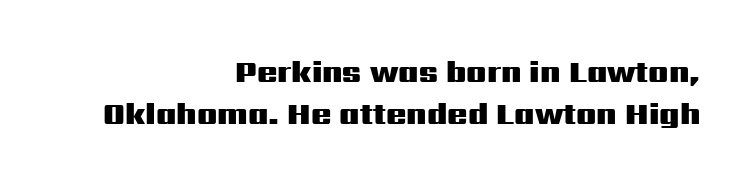
Q: Is the text bold? A: Yes.
Q: Is the text italic (slanted)? A: No, it is upright.
Q: Is the typeface a serif or a sans-serif typeface? A: Sans-serif.
Q: Is the text underlined? A: No.
Q: How is the paragraph aligned? A: Right-aligned.
Q: Is the spacing between letters normal or unusually wide? A: Normal.
Q: Is the spacing between lines tight, normal or loose? A: Normal.
Q: Width (condensed, normal, or wide)? A: Wide.
Q: Stroke contrast? A: Medium.
Q: x-height? A: Medium.
Q: Monospaced? A: No.
